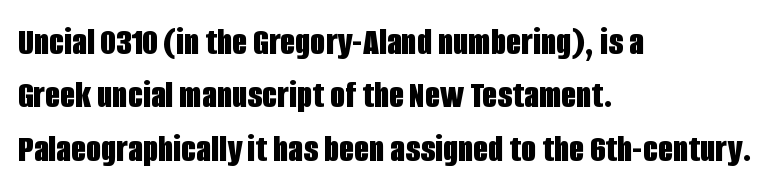
{"serif": "no", "italic": "no", "bold": "yes", "weight": "bold", "width": "condensed", "stroke_contrast": "low", "x_height": "large", "monospaced": "no", "underline": "no", "align": "left", "line_spacing": "normal", "line_spacing_ratio": 1.37, "letter_spacing": "normal", "letter_spacing_em": 0.0, "glyph_px": 39}
